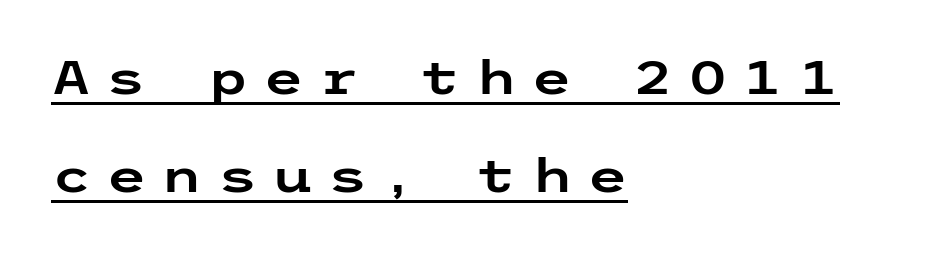
{"serif": "no", "italic": "no", "width": "wide", "stroke_contrast": "low", "x_height": "medium", "underline": "yes", "align": "left", "line_spacing": "loose", "line_spacing_ratio": 2.08, "letter_spacing": "wide", "letter_spacing_em": 0.3, "glyph_px": 47}
